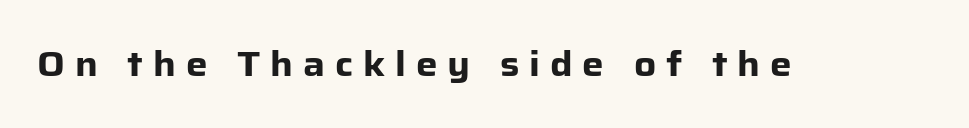
The image shows 34 px heavy sans-serif type, upright; set unusually wide letter spacing (+0.29 em), not underlined; low stroke contrast and a medium x-height.
